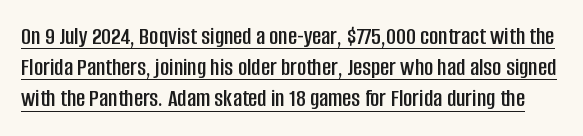
The image shows 25 px text type, upright; set normal line spacing (1.25x), normal letter spacing, underlined.
